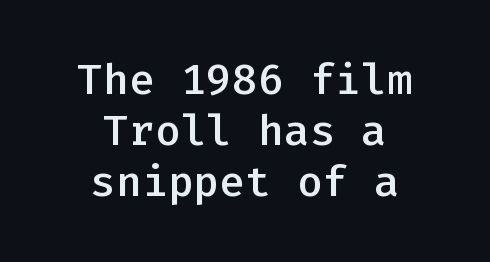
{"serif": "no", "italic": "no", "bold": "semi", "weight": "semibold", "width": "normal", "stroke_contrast": "low", "x_height": "medium", "monospaced": "yes", "underline": "no", "align": "center", "line_spacing_ratio": 1.19, "letter_spacing": "normal", "letter_spacing_em": 0.0, "glyph_px": 43}
